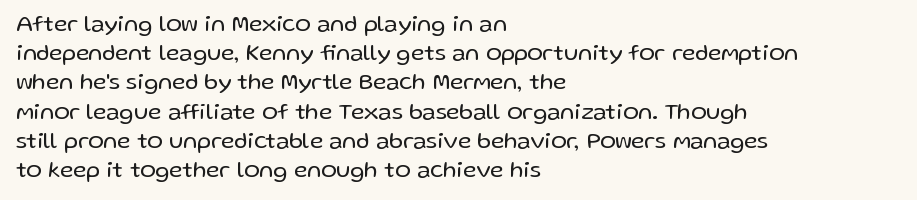
Q: Is the text bold? A: No.
Q: Is the text italic (slanted)? A: No, it is upright.
Q: Is the text underlined? A: No.
Q: How is the paragraph aligned? A: Left-aligned.
Q: Is the spacing between letters normal or unusually wide? A: Normal.
Q: Is the spacing between lines tight, normal or loose? A: Normal.
